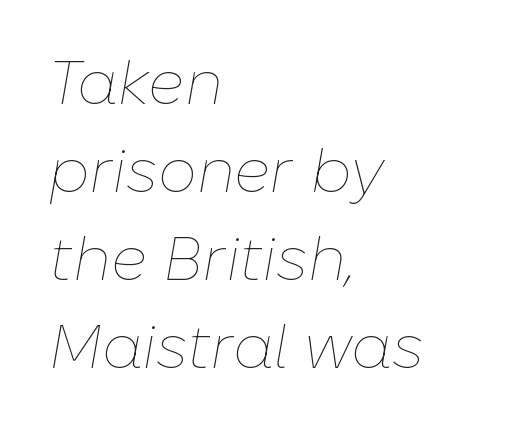
{"italic": "yes", "lean": "right", "slant_degrees": 10, "bold": "no", "weight": "thin", "width": "normal", "stroke_contrast": "low", "x_height": "medium", "monospaced": "no", "underline": "no", "align": "left", "line_spacing": "normal", "line_spacing_ratio": 1.44, "letter_spacing": "normal", "letter_spacing_em": 0.0, "glyph_px": 61}
